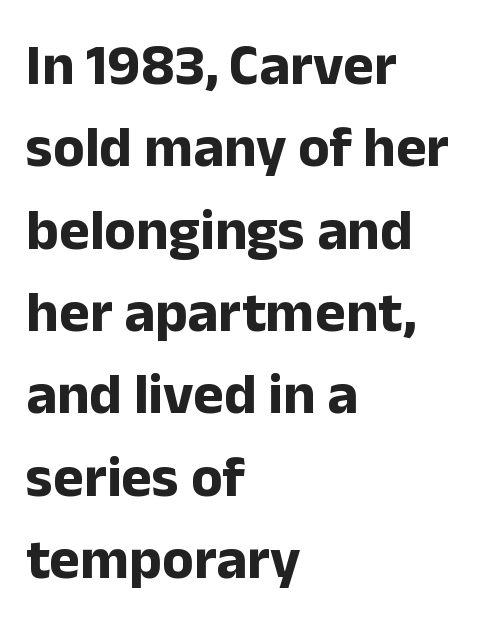
{"serif": "no", "italic": "no", "bold": "yes", "weight": "bold", "width": "normal", "stroke_contrast": "low", "x_height": "medium", "monospaced": "no", "underline": "no", "align": "left", "line_spacing": "normal", "line_spacing_ratio": 1.42, "letter_spacing": "normal", "letter_spacing_em": 0.0, "glyph_px": 58}
